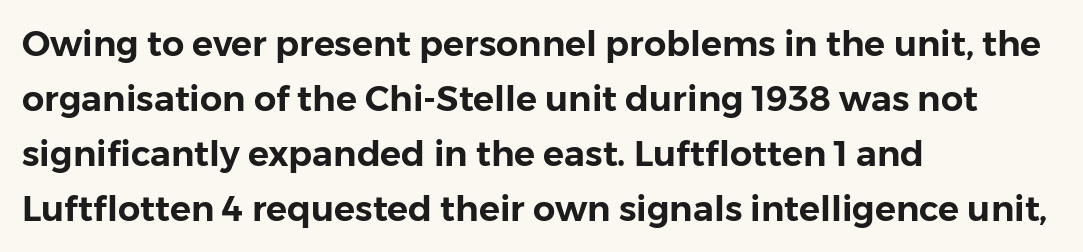
{"serif": "no", "italic": "no", "width": "normal", "stroke_contrast": "low", "x_height": "medium", "monospaced": "no", "underline": "no", "align": "left", "line_spacing": "normal", "line_spacing_ratio": 1.57, "letter_spacing": "normal", "letter_spacing_em": 0.0, "glyph_px": 35}
